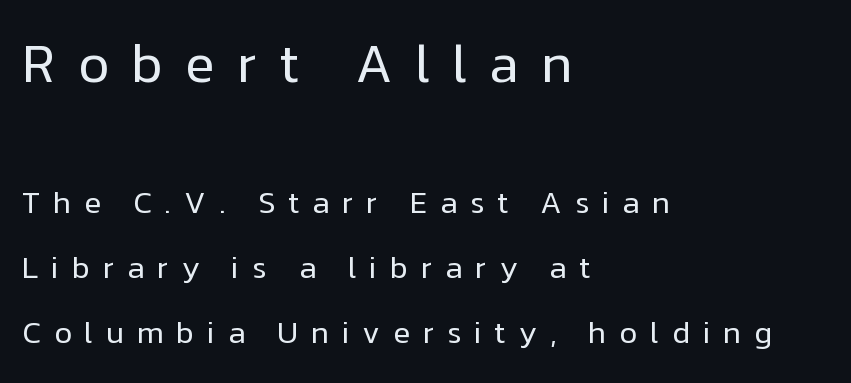
Compared with typical body copy, the letter spacing here is much looser. The typography opts for an upright posture over an oblique one. The passage shown is not bold in any degree. A typesetter would call this proportional, since set widths differ per character. Type without underlining. Large over small — that's the arrangement of the two blocks here.
